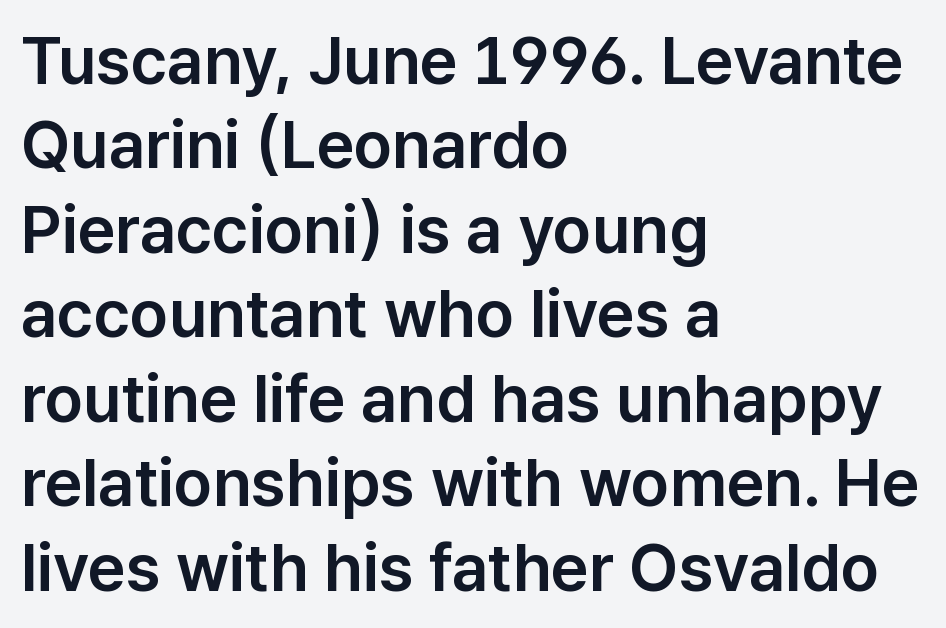
Q: Is the text italic (slanted)? A: No, it is upright.
Q: Is the typeface a serif or a sans-serif typeface? A: Sans-serif.
Q: Is the text underlined? A: No.
Q: How is the paragraph aligned? A: Left-aligned.
Q: Is the spacing between letters normal or unusually wide? A: Normal.
Q: Is the spacing between lines tight, normal or loose? A: Normal.
Q: Width (condensed, normal, or wide)? A: Normal.
Q: Stroke contrast? A: Low.
Q: x-height? A: Medium.
Q: Monospaced? A: No.
